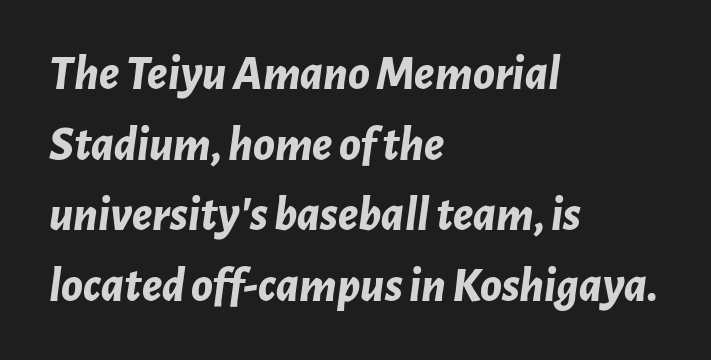
Characters are canted at an angle relative to the baseline's perpendicular. Tracking here is standard; glyphs follow each other at the usual distance. Stroke thickness is high; the sample reads as a true bold. A clean baseline with only descenders dipping below it.
